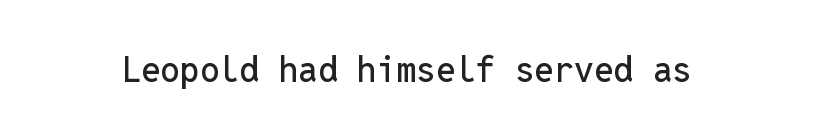
{"serif": "no", "italic": "no", "width": "normal", "stroke_contrast": "low", "x_height": "medium", "monospaced": "yes", "underline": "no", "letter_spacing": "normal", "letter_spacing_em": 0.0, "glyph_px": 35}
